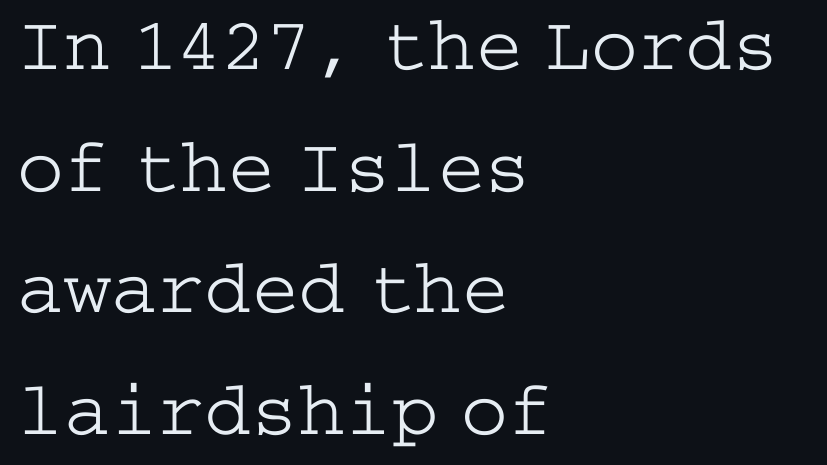
Weight: not bold — regular or lighter. Note: serifs present on the glyphs. Nobody drew a line under any word here. You could call the tracking neutral — neither tight nor loose. These lines stack with their left ends in a neat column.
